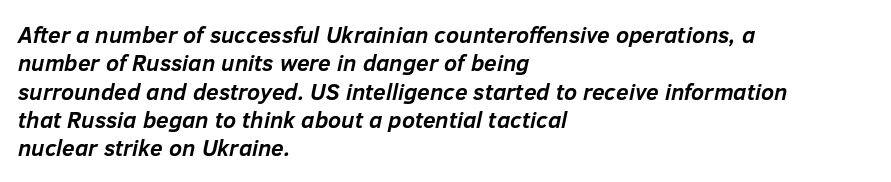
{"italic": "yes", "lean": "right", "slant_degrees": 12, "bold": "yes", "underline": "no", "align": "left", "line_spacing_ratio": 1.23, "letter_spacing": "normal", "letter_spacing_em": 0.0, "glyph_px": 23}
